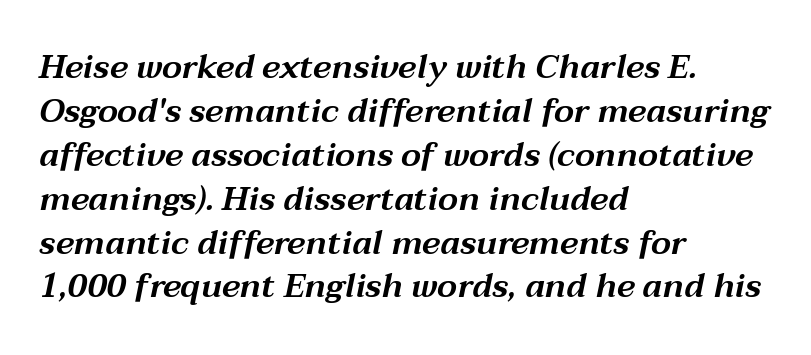
The image shows 33 px wide type, italic (leaning right); set left-aligned, normal line spacing (1.33x), normal letter spacing, not underlined; medium stroke contrast and a medium x-height.
